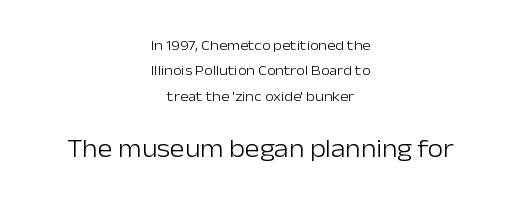
Summary of weight: not heavy and not bold. A student would call this center alignment; a typographer would say set centered. The rendering keeps characters at their native spacing. Clear beneath every line of the passage. Rendered with straight, roman letterforms.
